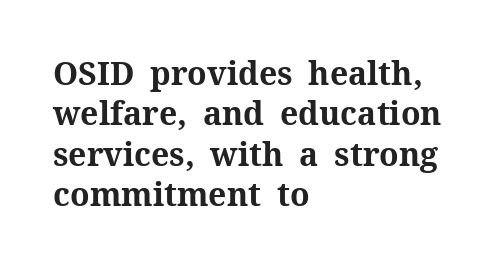
Type style note: has serifs. In CSS terms this would be text-align: left. Tracking value appears to be zero — textbook default spacing. Letters rest on an invisible, unmarked baseline.
